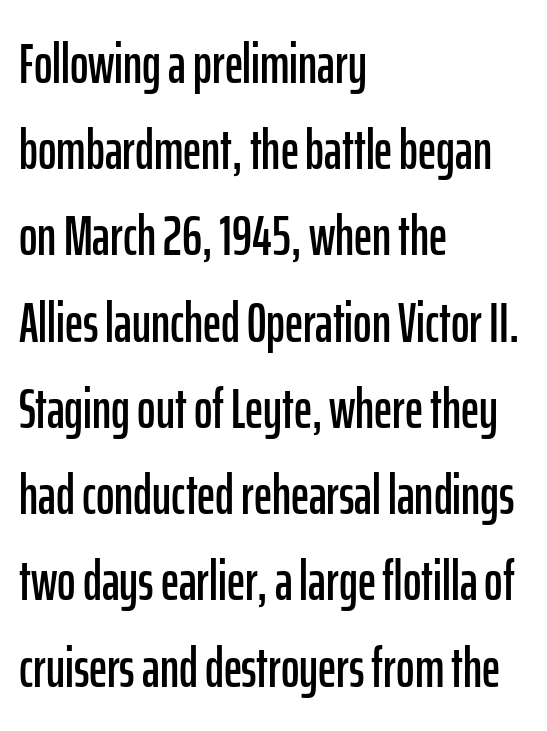
Q: Is the text italic (slanted)? A: No, it is upright.
Q: Is the typeface a serif or a sans-serif typeface? A: Sans-serif.
Q: Is the text underlined? A: No.
Q: How is the paragraph aligned? A: Left-aligned.
Q: Is the spacing between letters normal or unusually wide? A: Normal.
Q: Is the spacing between lines tight, normal or loose? A: Normal.
Q: Width (condensed, normal, or wide)? A: Condensed.
Q: Stroke contrast? A: Low.
Q: x-height? A: Medium.
Q: Monospaced? A: No.
